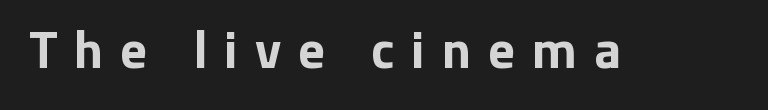
{"serif": "no", "italic": "no", "bold": "yes", "weight": "bold", "width": "normal", "stroke_contrast": "low", "x_height": "medium", "monospaced": "no", "underline": "no", "letter_spacing": "wide", "letter_spacing_em": 0.32, "glyph_px": 53}
